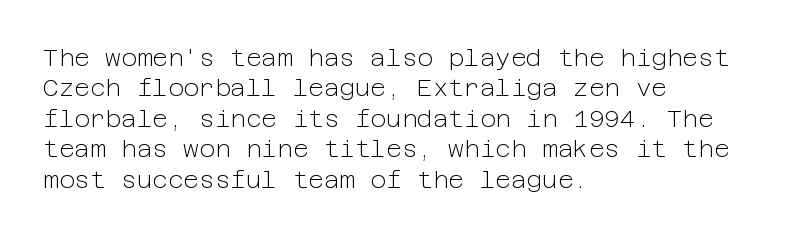
The type sits square on the baseline with zero lean. Only glyphs here, with clear space below each row. This sample is left-justified, so line endings fall wherever the words run out. Nothing unusual about the tracking: characters are spaced as the font intends. No extra ink here — the face is not bold.
